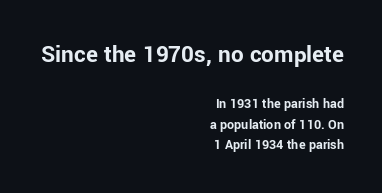
Q: Is the text bold? A: Yes.
Q: Is the text italic (slanted)? A: No, it is upright.
Q: Is the text underlined? A: No.
Q: How is the paragraph aligned? A: Right-aligned.
Q: Is the spacing between letters normal or unusually wide? A: Normal.
Q: Is the spacing between lines tight, normal or loose? A: Normal.
Q: Which block of text is set in a larger size, the first (top) or the second (bottom)? A: The first (top) one.
